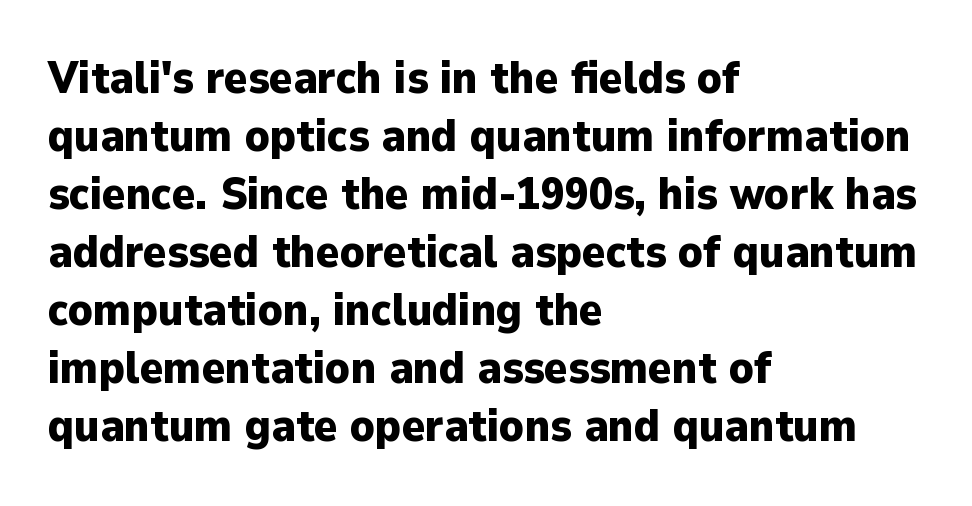
The image shows 44 px heavy sans-serif type, upright; set left-aligned, normal line spacing (1.32x), normal letter spacing, not underlined; low stroke contrast and a medium x-height.
